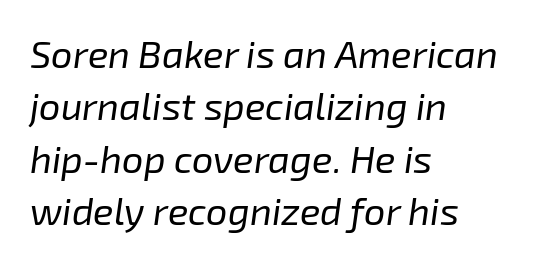
The image shows 38 px regular-weight type, italic (leaning right); set left-aligned, normal line spacing (1.38x), normal letter spacing, not underlined; low stroke contrast and a medium x-height.
